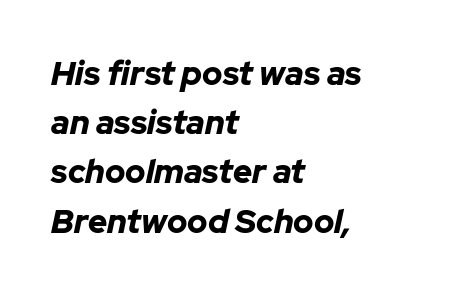
The typesetting leans heavy: a genuine bold. Descenders are the only things crossing below the line. Note the varied advance widths — an 'i' is clearly narrower than an 'm'. Successive baselines arrive at the customary interval.
